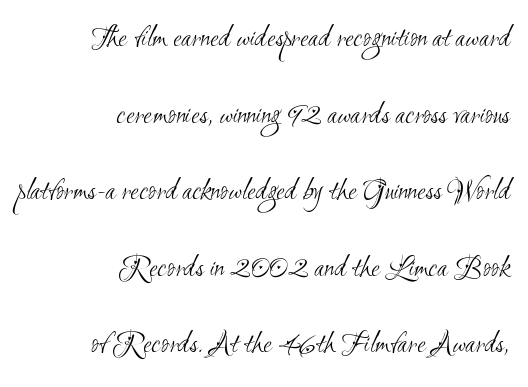
{"serif": "no", "bold": "no", "weight": "light", "width": "condensed", "stroke_contrast": "medium", "x_height": "small", "monospaced": "no", "underline": "no", "align": "right", "line_spacing": "loose", "line_spacing_ratio": 2.47, "letter_spacing": "normal", "letter_spacing_em": 0.0, "glyph_px": 31}
